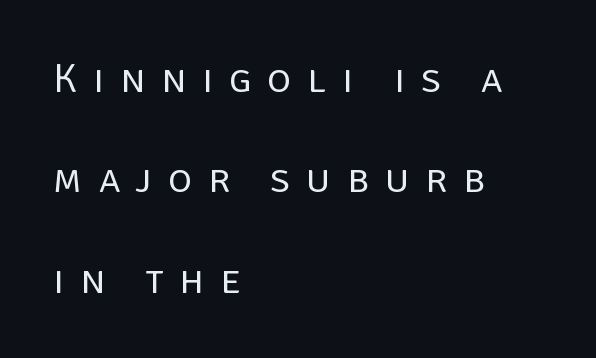
In terms of leading, this rendering errs on the spacious side. Teacher's note: observe the even left margin — that is flush-left alignment. Someone cranked the tracking dial way up on this one. Notice how the stems are strictly vertical — no italics here. A typesetter would call this proportional, since set widths differ per character. The designer went with a sans here, leaving each stem footless.
